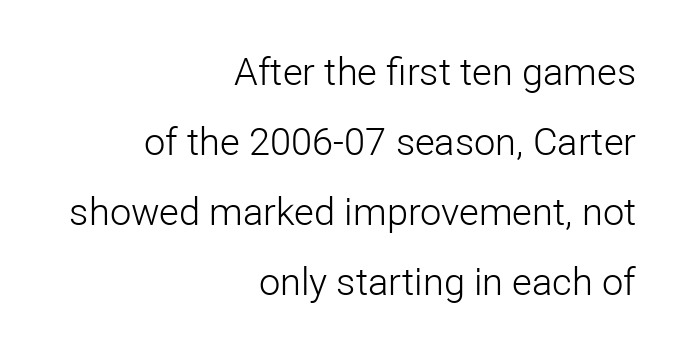
{"serif": "no", "italic": "no", "bold": "no", "weight": "light", "width": "normal", "stroke_contrast": "low", "x_height": "medium", "monospaced": "no", "underline": "no", "align": "right", "line_spacing_ratio": 1.84, "letter_spacing": "normal", "letter_spacing_em": 0.0, "glyph_px": 38}
